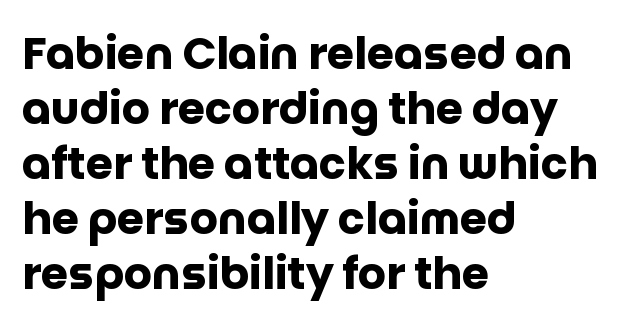
{"serif": "no", "italic": "no", "bold": "yes", "weight": "heavy", "width": "normal", "stroke_contrast": "low", "x_height": "large", "monospaced": "no", "underline": "no", "align": "left", "line_spacing": "normal", "line_spacing_ratio": 1.25, "letter_spacing": "normal", "letter_spacing_em": 0.0, "glyph_px": 44}
